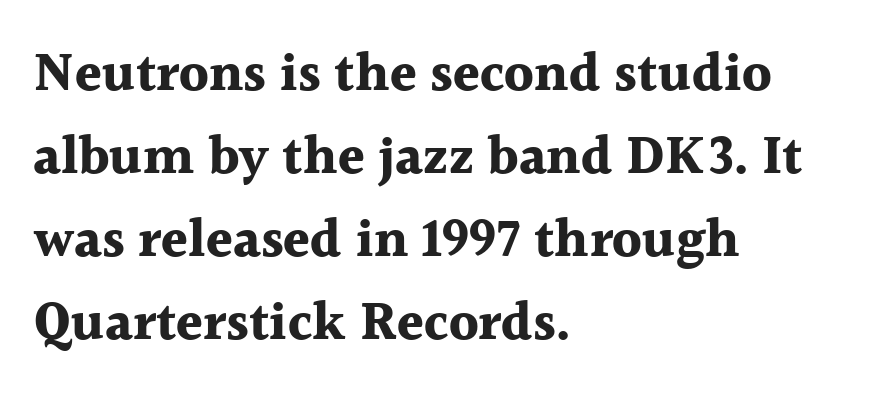
{"serif": "yes", "italic": "no", "bold": "yes", "weight": "bold", "width": "normal", "x_height": "medium", "monospaced": "no", "underline": "no", "align": "left", "line_spacing": "normal", "line_spacing_ratio": 1.54, "letter_spacing": "normal", "letter_spacing_em": 0.0, "glyph_px": 54}
